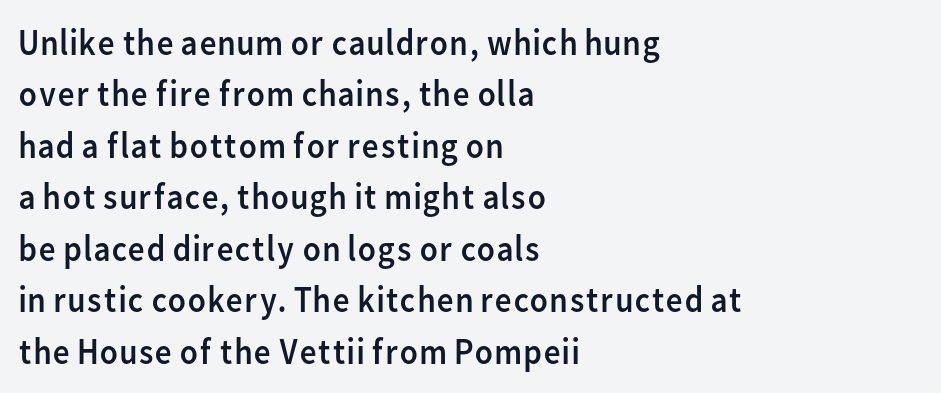
{"serif": "no", "italic": "no", "bold": "no", "weight": "regular", "width": "normal", "stroke_contrast": "low", "x_height": "medium", "monospaced": "no", "underline": "no", "align": "left", "line_spacing": "normal", "line_spacing_ratio": 1.39, "letter_spacing": "normal", "letter_spacing_em": 0.0, "glyph_px": 37}
